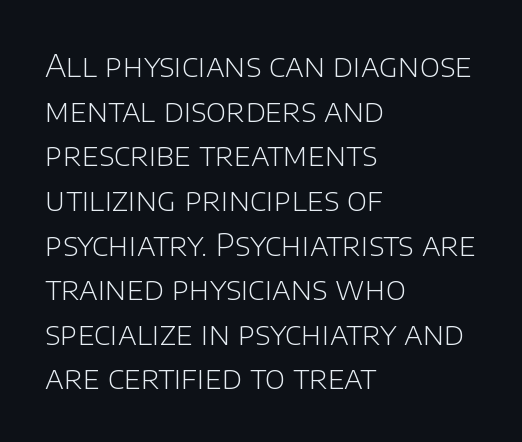
The image shows 31 px light sans-serif type, upright; set left-aligned, normal line spacing (1.44x), normal letter spacing, not underlined; low stroke contrast and a large x-height.
